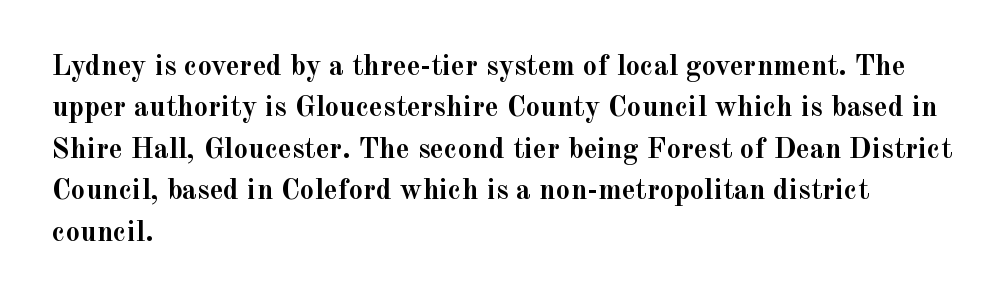
The image shows 29 px semibold serif type, upright; set left-aligned, normal line spacing (1.43x), normal letter spacing, not underlined; a small x-height.
